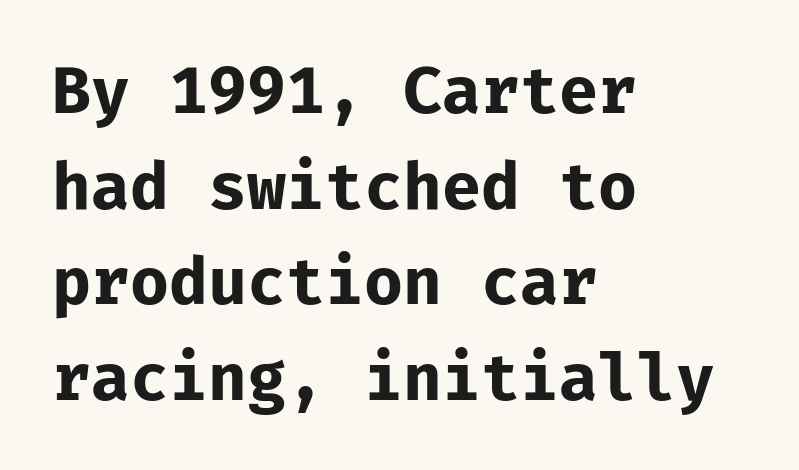
The image shows 65 px bold sans-serif type, upright, monospaced; set left-aligned, normal line spacing (1.47x), normal letter spacing, not underlined; low stroke contrast and a medium x-height.
